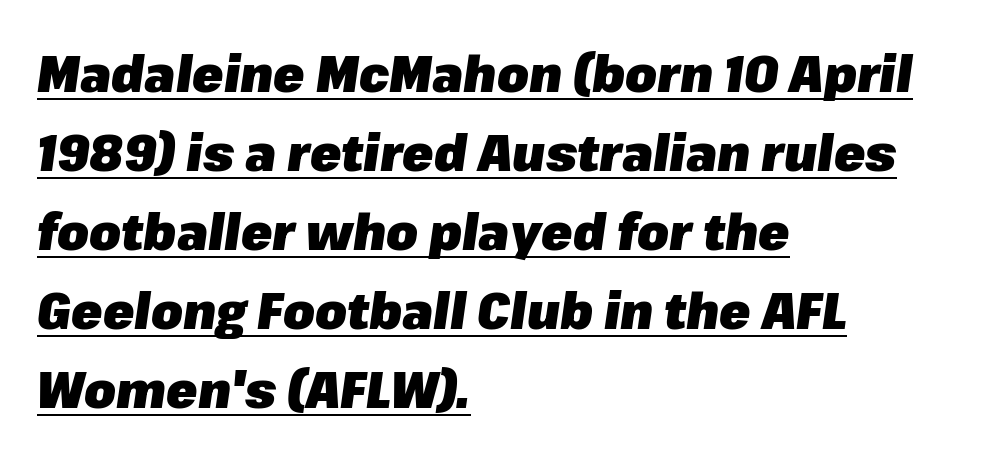
A typographer would call this underscored text. These lines are rendered in a variable-pitch font. Standard letterfit; no display-style spreading of the glyphs. Regarding leading, the lines here are spaced in the standard way. Every character sits at an angle, as italics do. These lines stack with their left ends in a neat column.
